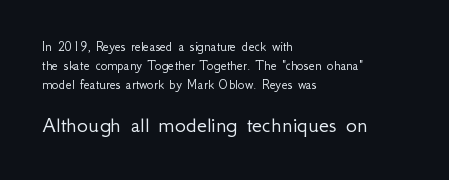
Q: Is the text bold? A: No.
Q: Is the text italic (slanted)? A: No, it is upright.
Q: Is the text underlined? A: No.
Q: How is the paragraph aligned? A: Left-aligned.
Q: Is the spacing between letters normal or unusually wide? A: Normal.
Q: Is the spacing between lines tight, normal or loose? A: Normal.
Q: Which block of text is set in a larger size, the first (top) or the second (bottom)? A: The second (bottom) one.
